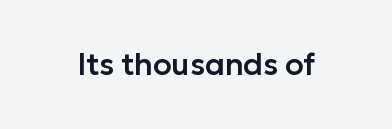
The image shows 30 px sans-serif type, upright; set normal letter spacing, not underlined; low stroke contrast and a medium x-height.
